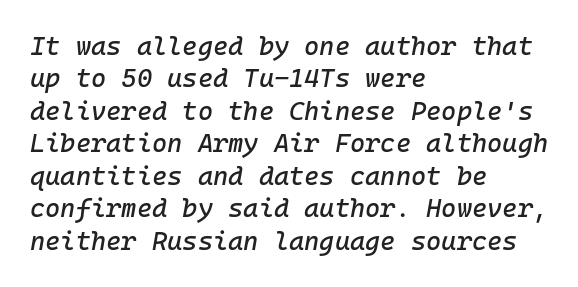
Q: Is the text italic (slanted)? A: Yes, it leans right by about 10 degrees.
Q: Is the text underlined? A: No.
Q: How is the paragraph aligned? A: Left-aligned.
Q: Is the spacing between letters normal or unusually wide? A: Normal.
Q: Is the spacing between lines tight, normal or loose? A: Normal.
